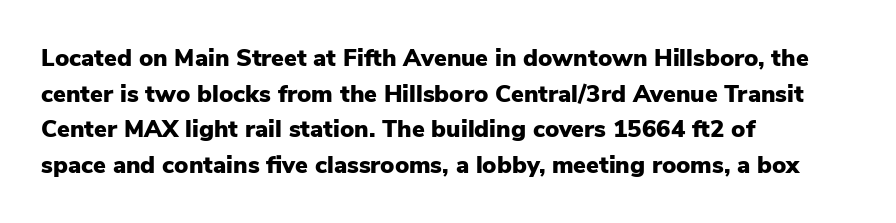
{"italic": "no", "bold": "yes", "underline": "no", "align": "left", "line_spacing": "normal", "line_spacing_ratio": 1.48, "letter_spacing": "normal", "letter_spacing_em": 0.0, "glyph_px": 24}
